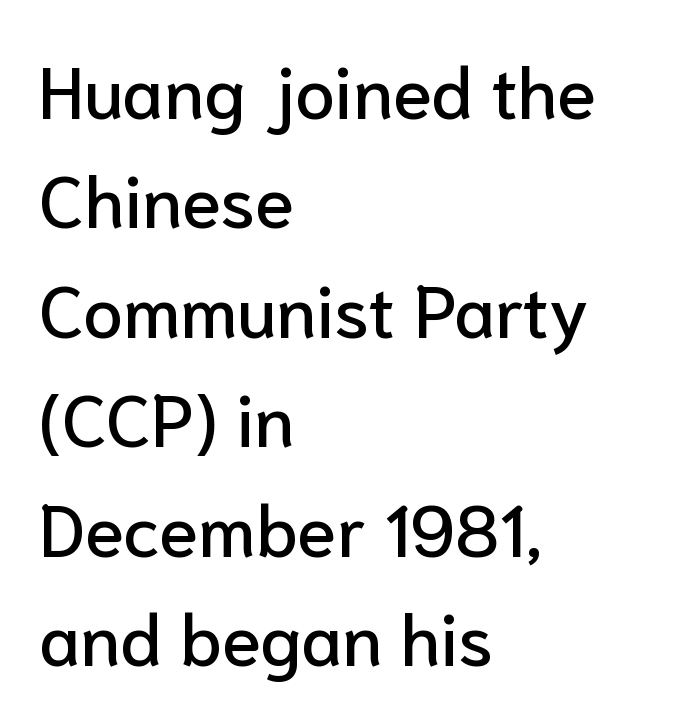
Q: Is the text italic (slanted)? A: No, it is upright.
Q: Is the typeface a serif or a sans-serif typeface? A: Sans-serif.
Q: Is the text underlined? A: No.
Q: How is the paragraph aligned? A: Left-aligned.
Q: Is the spacing between letters normal or unusually wide? A: Normal.
Q: Is the spacing between lines tight, normal or loose? A: Normal.
Q: Width (condensed, normal, or wide)? A: Normal.
Q: Stroke contrast? A: Low.
Q: x-height? A: Medium.
Q: Monospaced? A: No.
